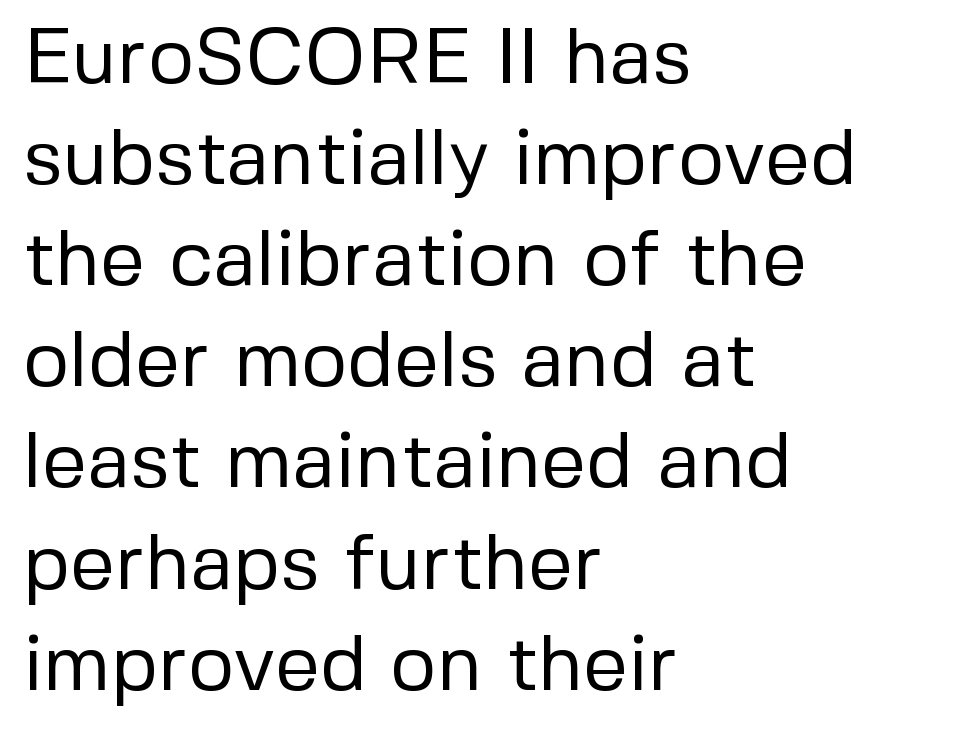
Q: Is the text bold? A: No.
Q: Is the text italic (slanted)? A: No, it is upright.
Q: Is the typeface a serif or a sans-serif typeface? A: Sans-serif.
Q: Is the text underlined? A: No.
Q: How is the paragraph aligned? A: Left-aligned.
Q: Is the spacing between letters normal or unusually wide? A: Normal.
Q: Is the spacing between lines tight, normal or loose? A: Normal.
Q: Width (condensed, normal, or wide)? A: Normal.
Q: Stroke contrast? A: Low.
Q: x-height? A: Medium.
Q: Monospaced? A: No.
